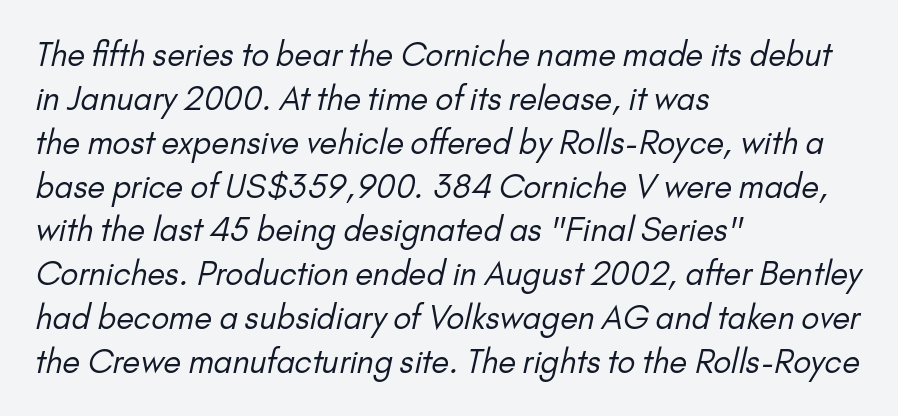
Q: Is the text bold? A: No.
Q: Is the typeface a serif or a sans-serif typeface? A: Sans-serif.
Q: Is the text underlined? A: No.
Q: How is the paragraph aligned? A: Left-aligned.
Q: Is the spacing between letters normal or unusually wide? A: Normal.
Q: Is the spacing between lines tight, normal or loose? A: Normal.
Q: Width (condensed, normal, or wide)? A: Normal.
Q: Stroke contrast? A: Low.
Q: x-height? A: Small.
Q: Monospaced? A: No.
